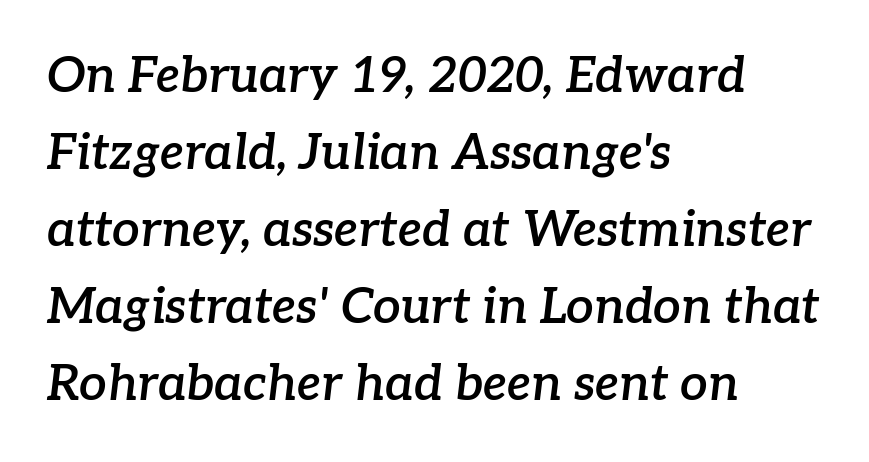
{"serif": "yes", "italic": "yes", "lean": "right", "slant_degrees": 7, "bold": "semi", "weight": "semibold", "width": "normal", "stroke_contrast": "low", "x_height": "medium", "monospaced": "no", "underline": "no", "align": "left", "line_spacing": "normal", "line_spacing_ratio": 1.57, "letter_spacing": "normal", "letter_spacing_em": 0.0, "glyph_px": 49}
